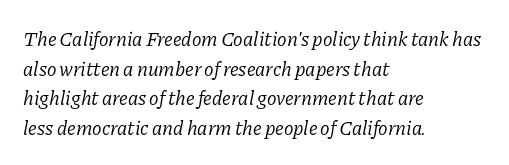
{"italic": "yes", "lean": "right", "slant_degrees": 11, "bold": "no", "underline": "no", "align": "left", "line_spacing": "normal", "line_spacing_ratio": 1.48, "letter_spacing": "normal", "letter_spacing_em": 0.0, "glyph_px": 20}
